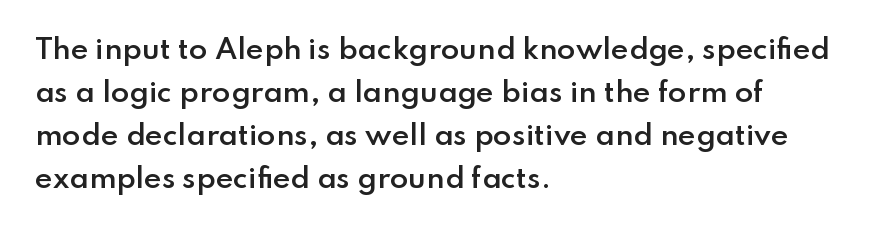
{"italic": "no", "bold": "semi", "underline": "no", "align": "left", "line_spacing": "normal", "line_spacing_ratio": 1.59, "letter_spacing": "normal", "letter_spacing_em": 0.0, "glyph_px": 27}
